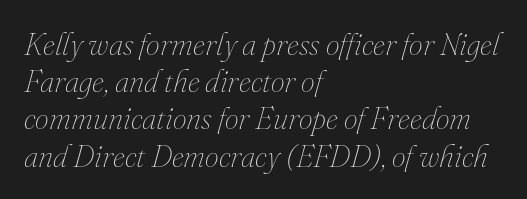
{"italic": "yes", "lean": "right", "slant_degrees": 16, "bold": "no", "weight": "thin", "width": "normal", "stroke_contrast": "medium", "x_height": "small", "monospaced": "no", "underline": "no", "align": "left", "line_spacing_ratio": 1.2, "letter_spacing": "normal", "letter_spacing_em": 0.0, "glyph_px": 31}
